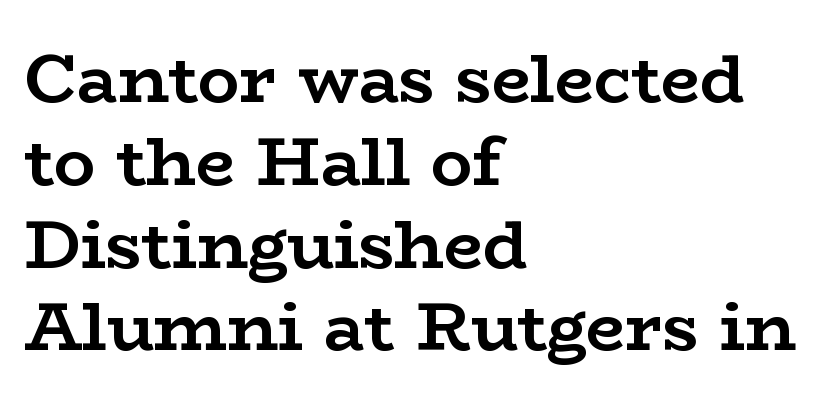
Q: Is the text bold? A: Yes.
Q: Is the text italic (slanted)? A: No, it is upright.
Q: Is the typeface a serif or a sans-serif typeface? A: Serif.
Q: Is the text underlined? A: No.
Q: How is the paragraph aligned? A: Left-aligned.
Q: Is the spacing between letters normal or unusually wide? A: Normal.
Q: Width (condensed, normal, or wide)? A: Wide.
Q: Stroke contrast? A: Low.
Q: x-height? A: Medium.
Q: Monospaced? A: No.
